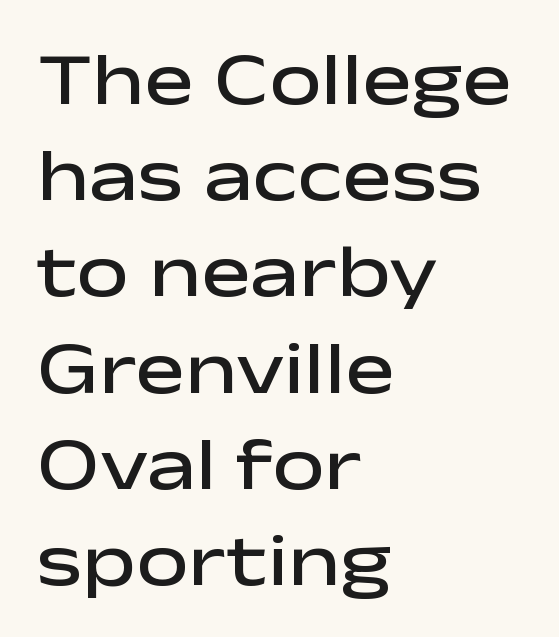
The image shows 74 px semibold, wide sans-serif type, upright; set left-aligned, normal line spacing (1.3x), normal letter spacing, not underlined; low stroke contrast and a medium x-height.
